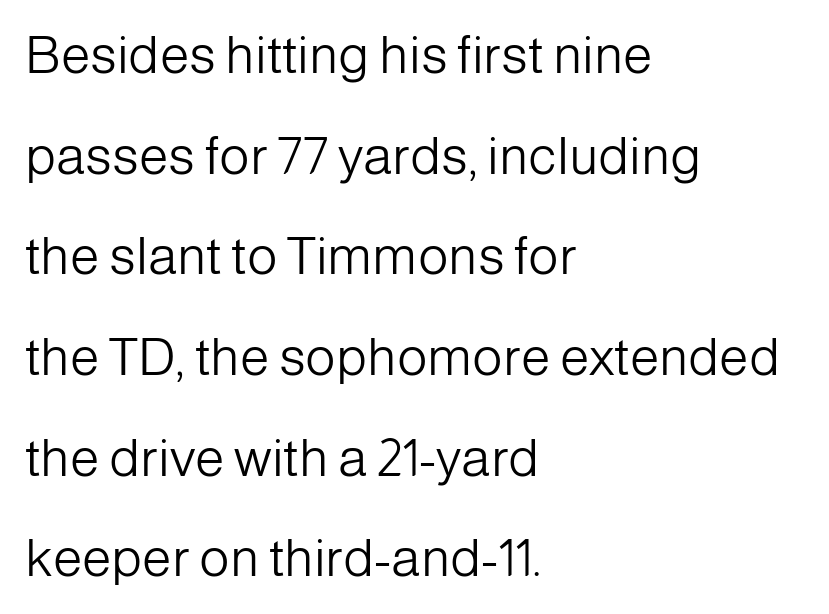
{"serif": "no", "italic": "no", "bold": "no", "weight": "light", "width": "normal", "stroke_contrast": "low", "x_height": "medium", "monospaced": "no", "underline": "no", "align": "left", "line_spacing": "loose", "line_spacing_ratio": 1.9, "letter_spacing": "normal", "letter_spacing_em": 0.0, "glyph_px": 53}
